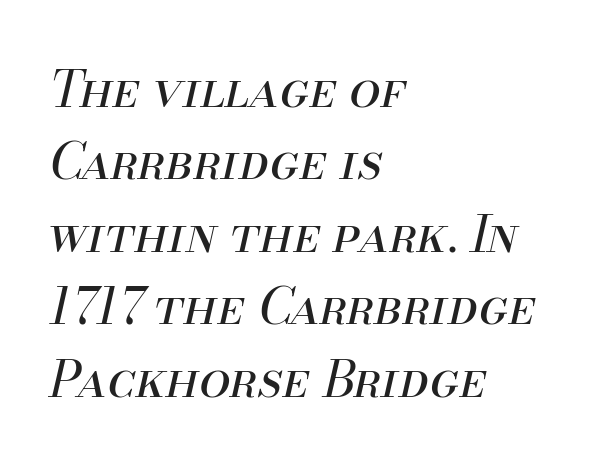
Q: Is the text bold? A: No.
Q: Is the text italic (slanted)? A: Yes, it leans right by about 13 degrees.
Q: Is the text underlined? A: No.
Q: How is the paragraph aligned? A: Left-aligned.
Q: Is the spacing between letters normal or unusually wide? A: Normal.
Q: Is the spacing between lines tight, normal or loose? A: Normal.
Q: Width (condensed, normal, or wide)? A: Normal.
Q: Stroke contrast? A: Medium.
Q: x-height? A: Small.
Q: Monospaced? A: No.
